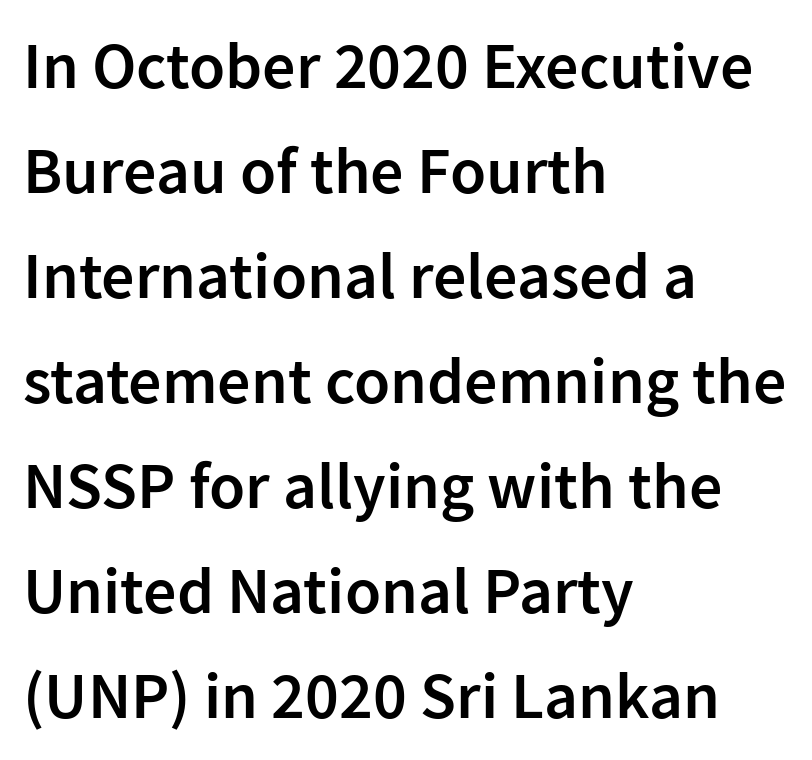
The image shows 66 px semibold sans-serif type, upright; set left-aligned, normal line spacing (1.59x), normal letter spacing, not underlined; low stroke contrast and a medium x-height.
